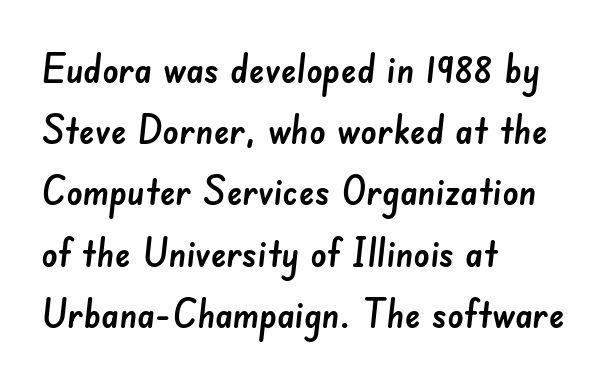
{"serif": "no", "width": "normal", "stroke_contrast": "low", "x_height": "small", "monospaced": "no", "underline": "no", "align": "left", "line_spacing": "normal", "line_spacing_ratio": 1.53, "letter_spacing": "normal", "letter_spacing_em": 0.0, "glyph_px": 40}
